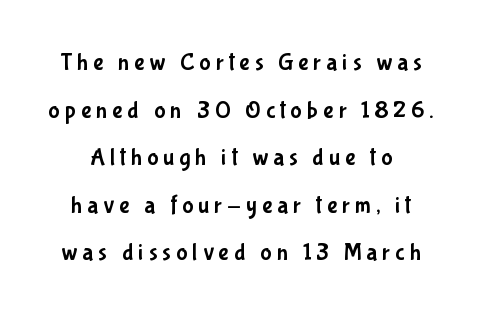
{"italic": "no", "underline": "no", "line_spacing": "loose", "line_spacing_ratio": 1.98, "letter_spacing": "wide", "letter_spacing_em": 0.21, "glyph_px": 24}
